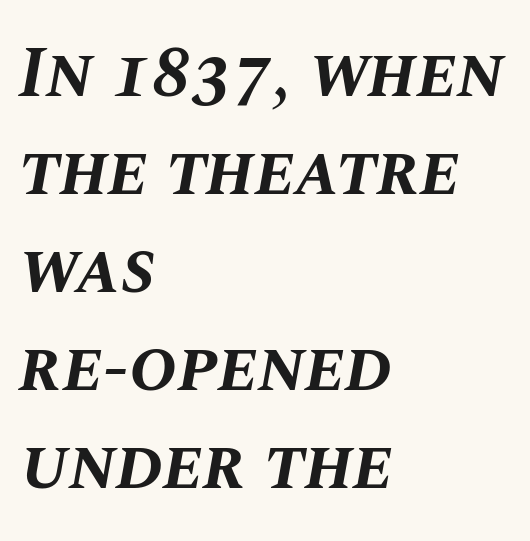
{"italic": "yes", "lean": "right", "slant_degrees": 10, "bold": "yes", "weight": "bold", "width": "normal", "stroke_contrast": "medium", "x_height": "large", "monospaced": "no", "underline": "no", "align": "left", "line_spacing": "normal", "line_spacing_ratio": 1.36, "letter_spacing": "normal", "letter_spacing_em": 0.0, "glyph_px": 72}
